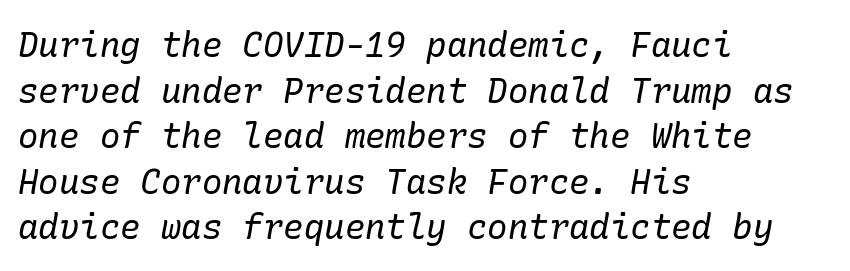
{"italic": "yes", "lean": "right", "slant_degrees": 10, "bold": "no", "weight": "regular", "width": "normal", "stroke_contrast": "low", "x_height": "medium", "underline": "no", "align": "left", "line_spacing": "normal", "line_spacing_ratio": 1.34, "letter_spacing": "normal", "letter_spacing_em": 0.0, "glyph_px": 34}
